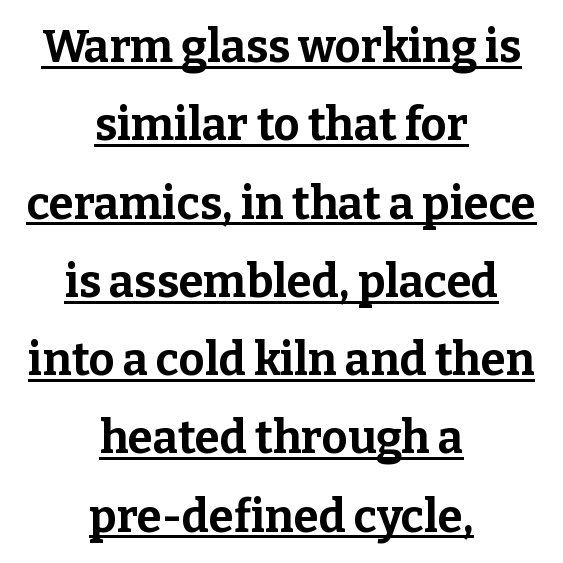
The image shows 45 px bold serif type, upright; set centered, line spacing 1.74x, normal letter spacing, underlined; low stroke contrast and a medium x-height.
